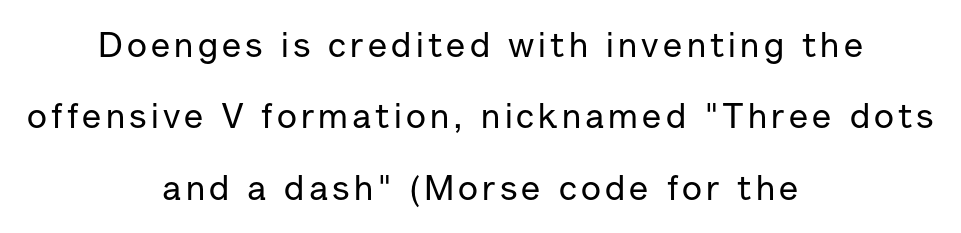
{"serif": "no", "italic": "no", "width": "normal", "stroke_contrast": "low", "x_height": "medium", "monospaced": "no", "underline": "no", "align": "center", "line_spacing": "loose", "line_spacing_ratio": 2.04, "glyph_px": 35}
